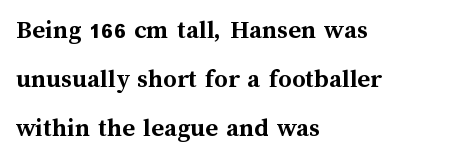
{"italic": "no", "bold": "yes", "underline": "no", "align": "left", "line_spacing_ratio": 1.82, "letter_spacing": "normal", "letter_spacing_em": 0.0, "glyph_px": 27}
